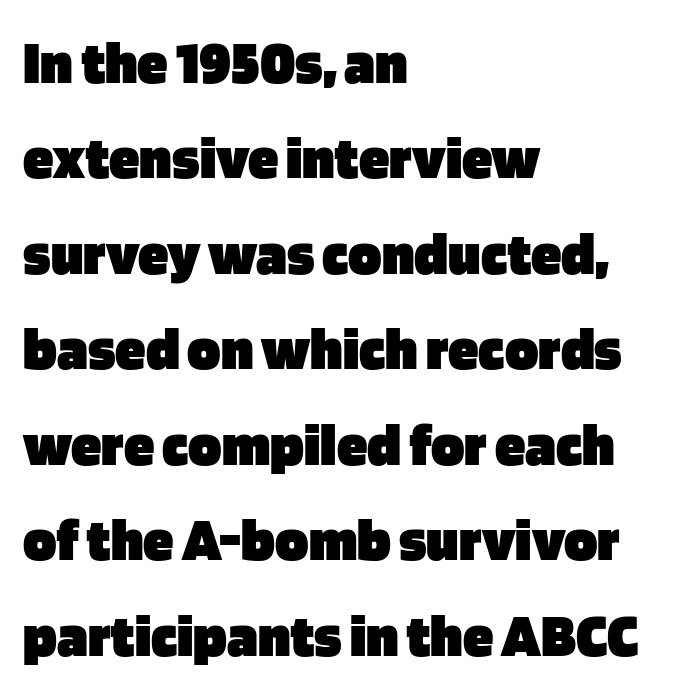
The face used here is rendered with its standard letterfit. No feet cap the strokes, marking this as sans-serif type. Only glyphs here, with clear space below each row. Horizontal bands of white between lines are of average thickness. Looks like regular typesetting: each glyph gets only the width it needs. Upright lettering throughout.
